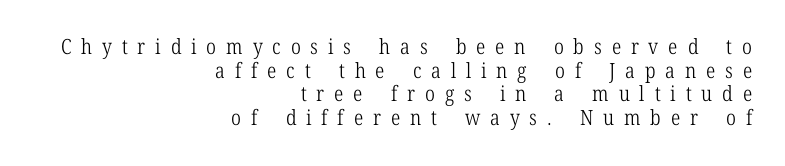
The image shows 21 px text type, upright; set right-aligned, tight line spacing (1.13x), unusually wide letter spacing (+0.47 em), not underlined.
